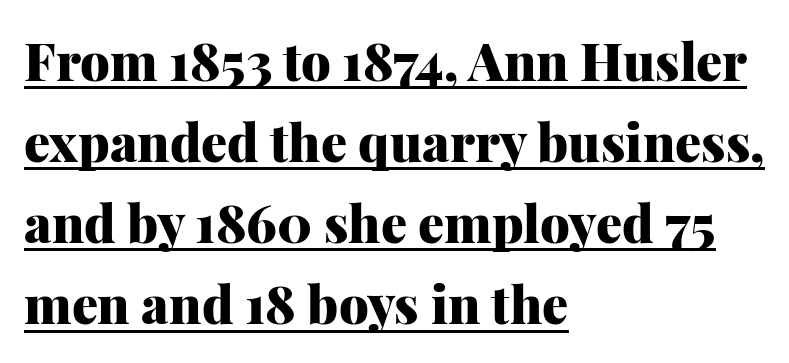
The sample has been set heavy, in full bold. Horizontal alignment here is leftward, the default for most running prose. Ordinary non-slanted type is in use. The line texture is even and compact thanks to regular tracking.
